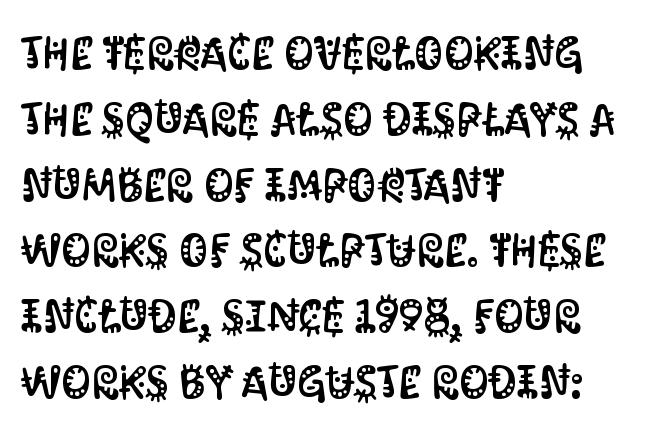
Q: Is the text italic (slanted)? A: No, it is upright.
Q: Is the typeface a serif or a sans-serif typeface? A: Sans-serif.
Q: Is the text underlined? A: No.
Q: How is the paragraph aligned? A: Left-aligned.
Q: Is the spacing between letters normal or unusually wide? A: Normal.
Q: Is the spacing between lines tight, normal or loose? A: Normal.
Q: Width (condensed, normal, or wide)? A: Condensed.
Q: Stroke contrast? A: Medium.
Q: x-height? A: Large.
Q: Monospaced? A: No.
